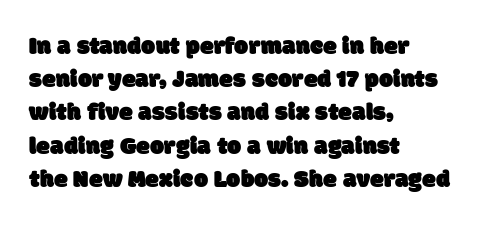
{"underline": "no", "align": "left", "line_spacing": "normal", "line_spacing_ratio": 1.33, "letter_spacing": "normal", "letter_spacing_em": 0.0, "glyph_px": 25}
